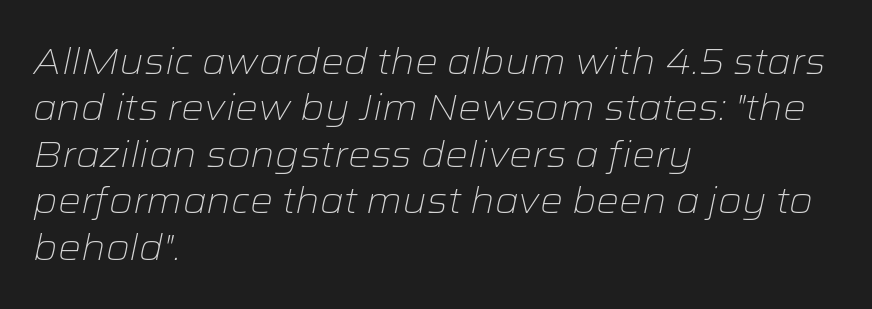
{"italic": "yes", "lean": "right", "slant_degrees": 12, "bold": "no", "weight": "light", "width": "wide", "stroke_contrast": "low", "x_height": "medium", "monospaced": "no", "underline": "no", "align": "left", "line_spacing": "normal", "line_spacing_ratio": 1.29, "letter_spacing": "normal", "letter_spacing_em": 0.0, "glyph_px": 36}
